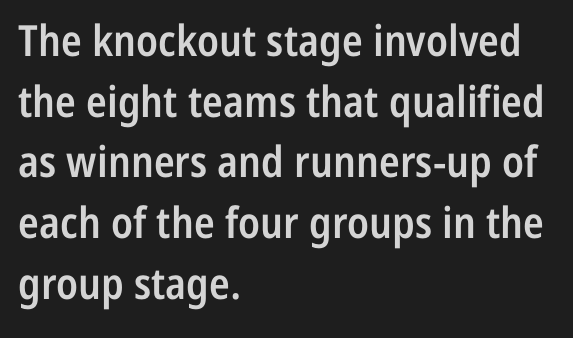
Q: Is the text bold? A: Semi-bold.
Q: Is the text italic (slanted)? A: No, it is upright.
Q: Is the typeface a serif or a sans-serif typeface? A: Sans-serif.
Q: Is the text underlined? A: No.
Q: How is the paragraph aligned? A: Left-aligned.
Q: Is the spacing between letters normal or unusually wide? A: Normal.
Q: Is the spacing between lines tight, normal or loose? A: Normal.
Q: Width (condensed, normal, or wide)? A: Condensed.
Q: Stroke contrast? A: Low.
Q: x-height? A: Medium.
Q: Monospaced? A: No.
